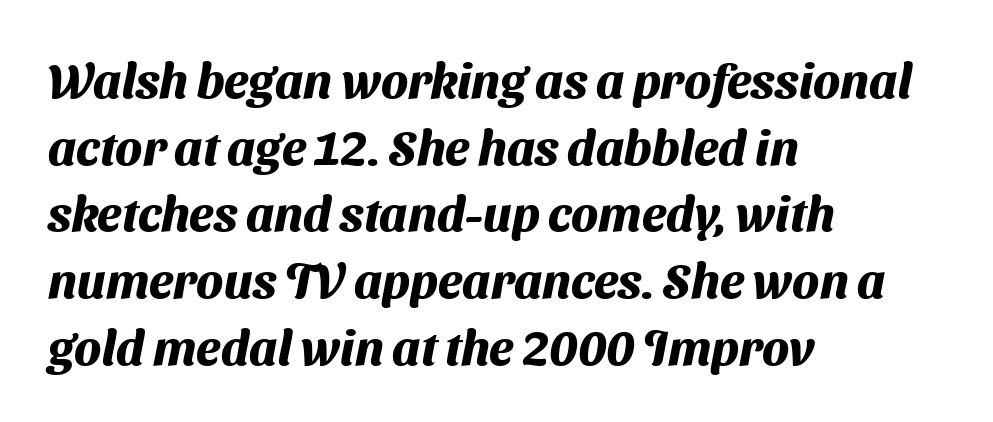
Q: Is the text bold? A: Yes.
Q: Is the typeface a serif or a sans-serif typeface? A: Sans-serif.
Q: Is the text underlined? A: No.
Q: How is the paragraph aligned? A: Left-aligned.
Q: Is the spacing between letters normal or unusually wide? A: Normal.
Q: Is the spacing between lines tight, normal or loose? A: Normal.
Q: Width (condensed, normal, or wide)? A: Normal.
Q: Stroke contrast? A: Medium.
Q: x-height? A: Medium.
Q: Monospaced? A: No.
